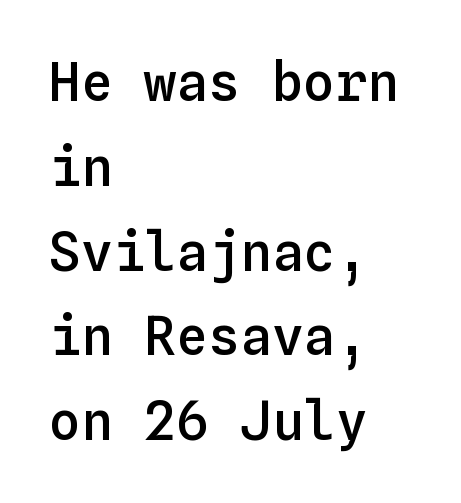
The image shows 53 px semibold type, upright, monospaced; set left-aligned, normal line spacing (1.6x), normal letter spacing, not underlined; low stroke contrast and a medium x-height.
